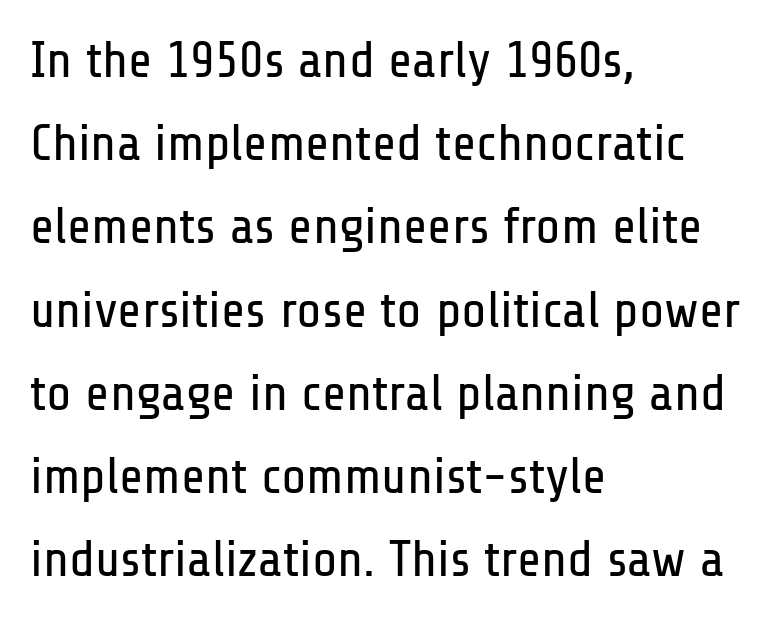
The image shows 52 px regular-weight, condensed sans-serif type, upright; set left-aligned, normal line spacing (1.6x), normal letter spacing, not underlined; low stroke contrast and a medium x-height.
